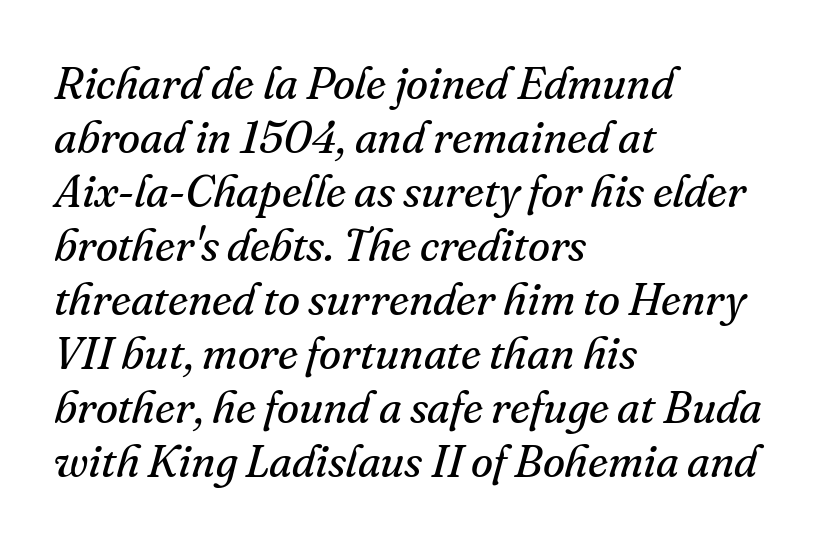
The image shows 45 px regular-weight serif type, italic (leaning right); set left-aligned, line spacing 1.2x, normal letter spacing, not underlined; medium stroke contrast and a small x-height.
